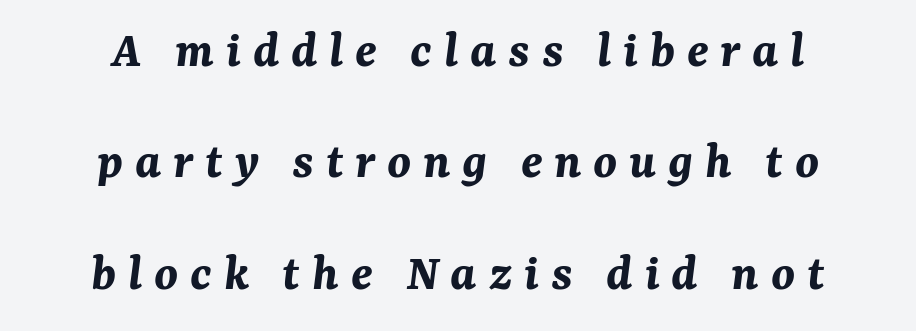
The image shows 53 px bold type, italic (leaning right); set centered, loose line spacing (2.1x), unusually wide letter spacing (+0.22 em), not underlined; medium stroke contrast and a medium x-height.
